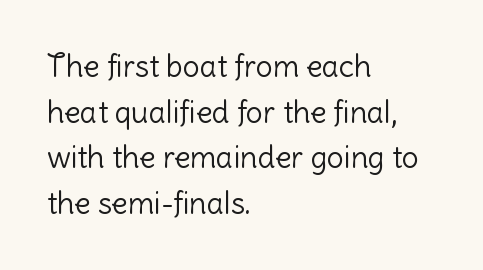
How are the letters spaced? Ordinarily, with no added tracking. Decoration check: the copy has no underline. In terms of leading, this rendering sits right in the middle. The weight would be labelled regular, book, light, or lighter still. The font family rendered here belongs to the sans-serif group. It's the straight-up-and-down kind of type.
